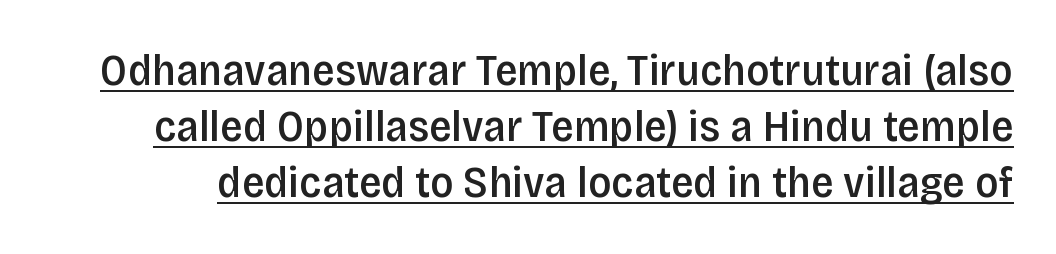
{"serif": "no", "italic": "no", "bold": "semi", "weight": "semibold", "width": "condensed", "stroke_contrast": "low", "x_height": "large", "monospaced": "no", "underline": "yes", "line_spacing": "normal", "line_spacing_ratio": 1.25, "letter_spacing": "normal", "letter_spacing_em": 0.0, "glyph_px": 45}
